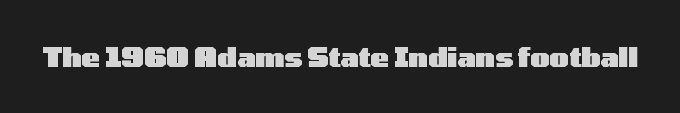
What stands out about the letter spacing? Nothing — it is the standard amount. No italicization has been applied; the sample stays upright. The gap between lines stays unmarked. Thick stems and heavy bowls — unmistakably bold.
